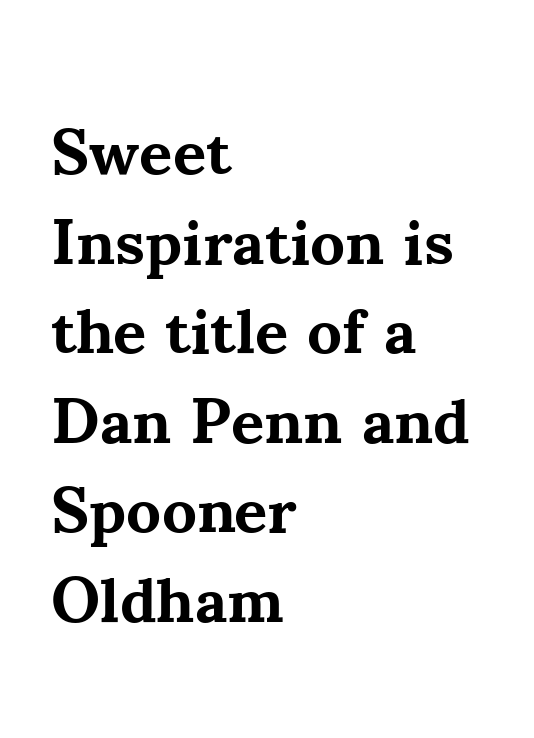
The image shows 64 px bold serif type, upright; set left-aligned, normal line spacing (1.4x), normal letter spacing, not underlined; medium stroke contrast and a small x-height.
